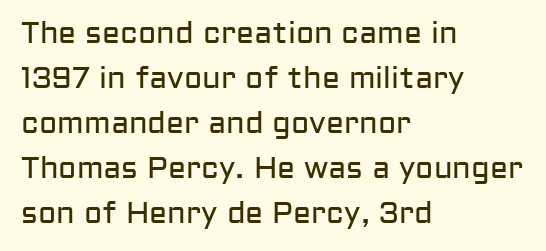
{"serif": "no", "italic": "no", "bold": "no", "weight": "regular", "width": "normal", "stroke_contrast": "low", "x_height": "medium", "monospaced": "no", "underline": "no", "align": "left", "line_spacing": "normal", "line_spacing_ratio": 1.5, "letter_spacing": "normal", "letter_spacing_em": 0.0, "glyph_px": 30}
